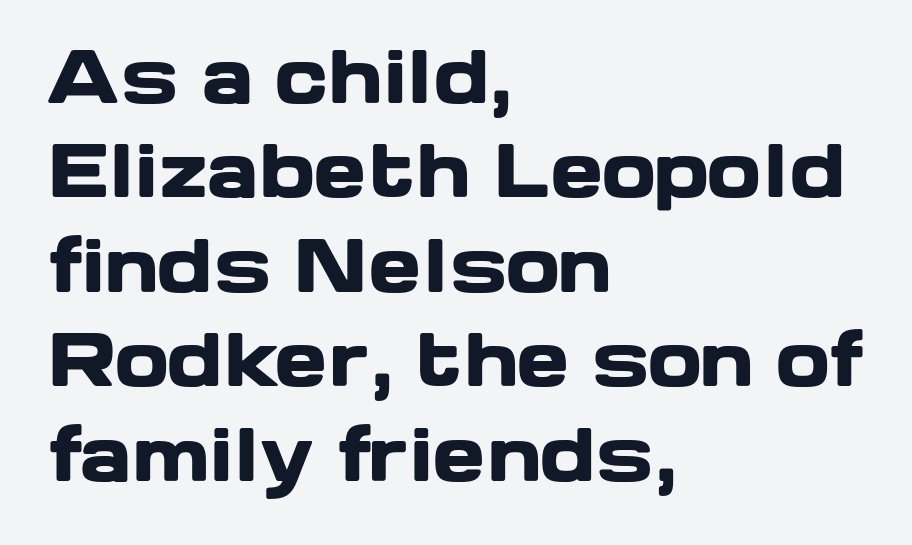
Q: Is the text bold? A: Yes.
Q: Is the text italic (slanted)? A: No, it is upright.
Q: Is the typeface a serif or a sans-serif typeface? A: Sans-serif.
Q: Is the text underlined? A: No.
Q: How is the paragraph aligned? A: Left-aligned.
Q: Is the spacing between letters normal or unusually wide? A: Normal.
Q: Is the spacing between lines tight, normal or loose? A: Normal.
Q: Width (condensed, normal, or wide)? A: Wide.
Q: Stroke contrast? A: Low.
Q: x-height? A: Medium.
Q: Monospaced? A: No.
